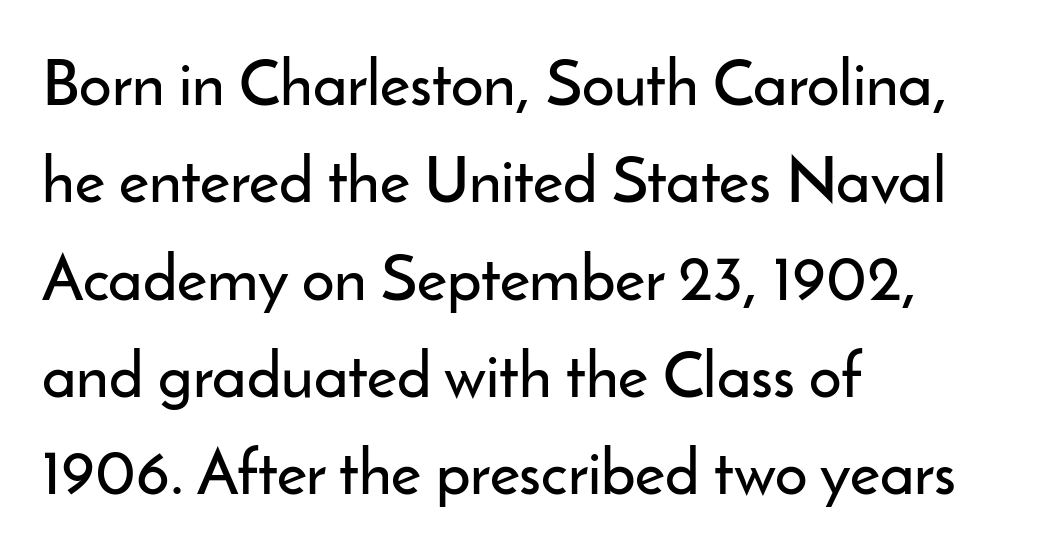
Q: Is the text italic (slanted)? A: No, it is upright.
Q: Is the typeface a serif or a sans-serif typeface? A: Sans-serif.
Q: Is the text underlined? A: No.
Q: How is the paragraph aligned? A: Left-aligned.
Q: Is the spacing between letters normal or unusually wide? A: Normal.
Q: Is the spacing between lines tight, normal or loose? A: Normal.
Q: Width (condensed, normal, or wide)? A: Normal.
Q: Stroke contrast? A: Low.
Q: x-height? A: Small.
Q: Monospaced? A: No.
